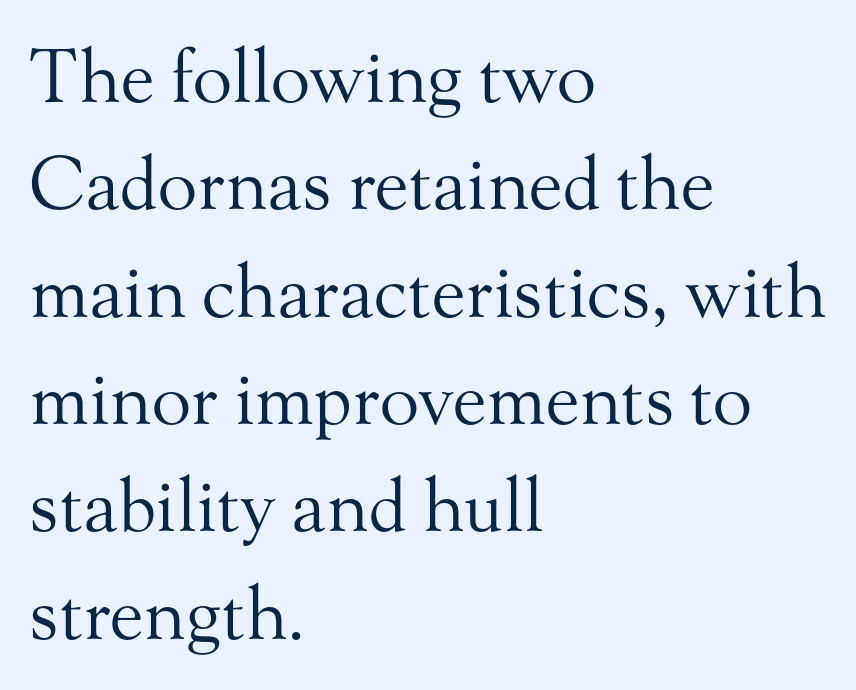
The image shows 73 px regular-weight serif type, upright; set left-aligned, normal line spacing (1.47x), normal letter spacing, not underlined; medium stroke contrast and a small x-height.
